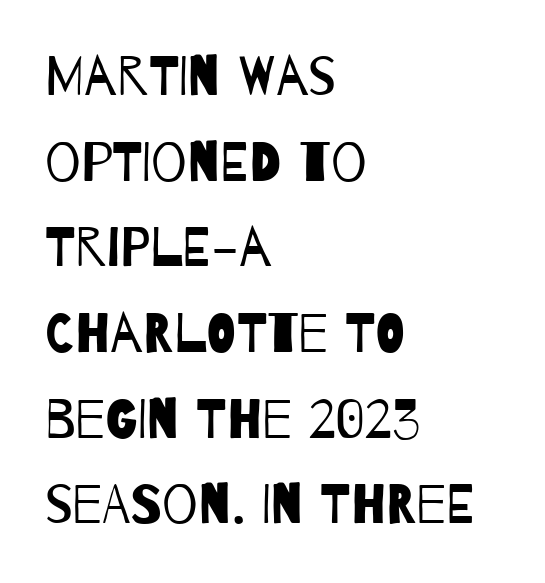
The gap between lines stays unmarked. There is no visible air inserted between adjacent glyphs. The designer left line spacing at the default. One-word summary of the alignment: left. Do the characters align in a grid? No, the font is proportional. A quiet, ordinary-to-light weight characterises the typeface.
